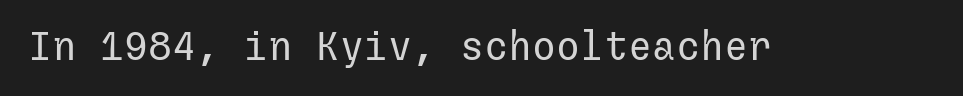
The image shows 40 px regular-weight sans-serif type, upright; set normal letter spacing, not underlined; low stroke contrast and a medium x-height.
